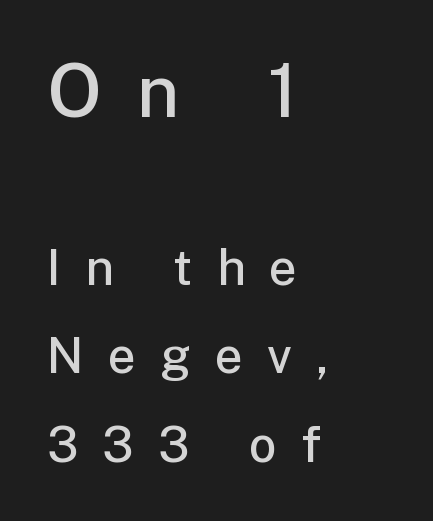
The image shows 73 px semibold sans-serif type, upright; set left-aligned, line spacing 1.81x, unusually wide letter spacing (+0.49 em), not underlined; the first (top) block is 1.49x larger; low stroke contrast and a medium x-height.
